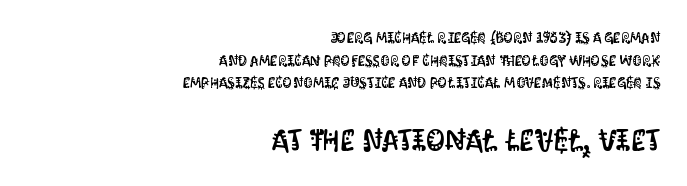
Q: Is the text italic (slanted)? A: No, it is upright.
Q: Is the typeface a serif or a sans-serif typeface? A: Sans-serif.
Q: Is the text underlined? A: No.
Q: How is the paragraph aligned? A: Right-aligned.
Q: Is the spacing between letters normal or unusually wide? A: Normal.
Q: Is the spacing between lines tight, normal or loose? A: Normal.
Q: Which block of text is set in a larger size, the first (top) or the second (bottom)? A: The second (bottom) one.
Q: Width (condensed, normal, or wide)? A: Condensed.
Q: Stroke contrast? A: Medium.
Q: x-height? A: Large.
Q: Monospaced? A: No.
